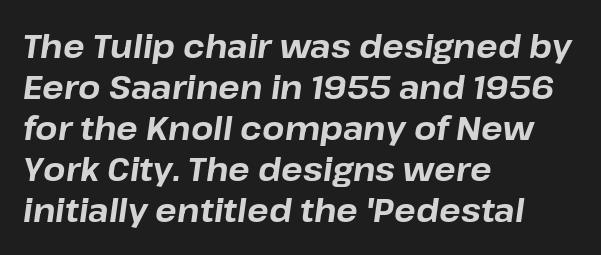
Q: Is the text bold? A: Yes.
Q: Is the text italic (slanted)? A: Yes, it leans right by about 8 degrees.
Q: Is the text underlined? A: No.
Q: How is the paragraph aligned? A: Left-aligned.
Q: Is the spacing between letters normal or unusually wide? A: Normal.
Q: Is the spacing between lines tight, normal or loose? A: Normal.
Q: Width (condensed, normal, or wide)? A: Normal.
Q: Stroke contrast? A: Low.
Q: x-height? A: Medium.
Q: Monospaced? A: No.
